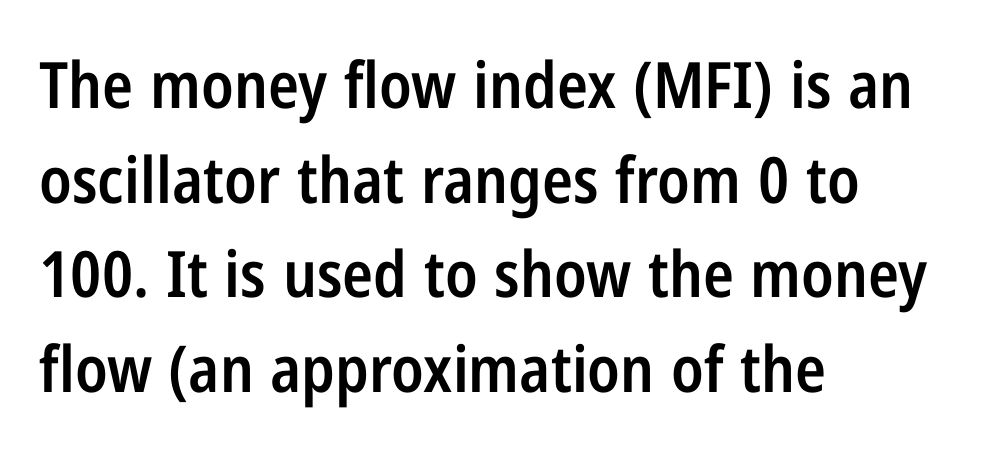
{"serif": "no", "italic": "no", "bold": "semi", "weight": "semibold", "width": "condensed", "stroke_contrast": "low", "x_height": "medium", "monospaced": "no", "underline": "no", "align": "left", "line_spacing": "normal", "line_spacing_ratio": 1.48, "letter_spacing": "normal", "letter_spacing_em": 0.0, "glyph_px": 64}
